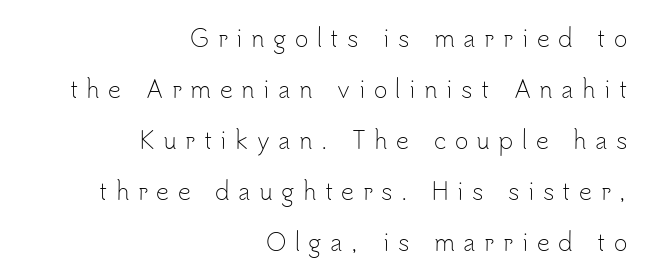
{"italic": "no", "bold": "no", "underline": "no", "align": "right", "line_spacing": "loose", "line_spacing_ratio": 2.22, "letter_spacing": "wide", "letter_spacing_em": 0.37, "glyph_px": 23}
